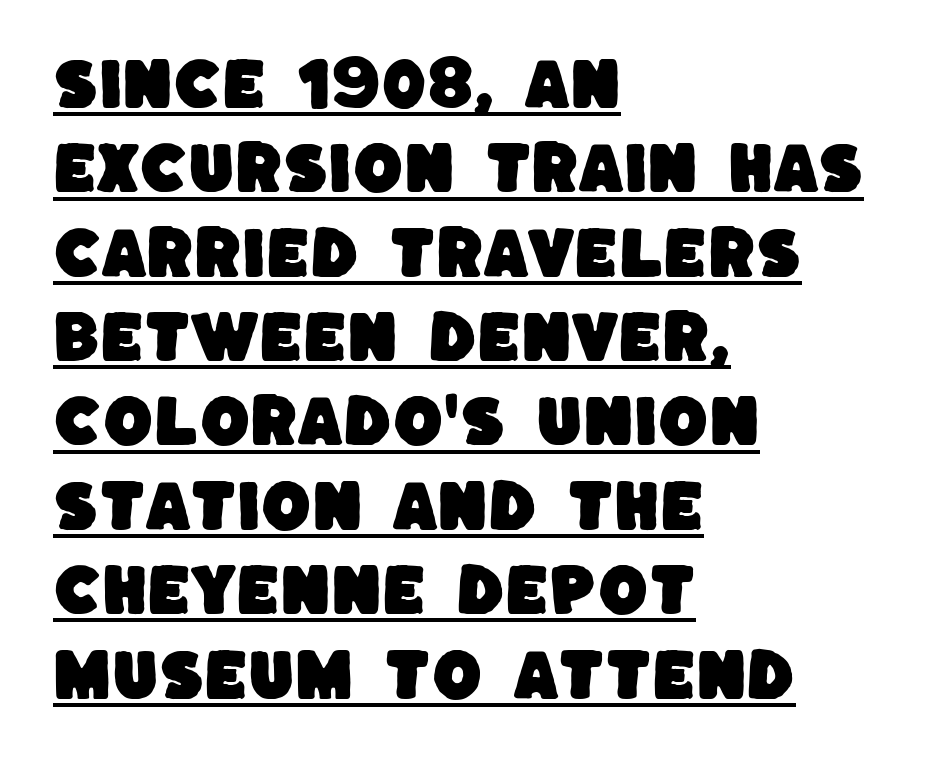
This sample has the flowing, uneven cadence of proportional lettering. Is there an underline? Yes — a line sits under the letters. Quick note: interline space is typical. This sample uses plain, unmodified letter spacing. Is this a sans? Yes — the strokes have no serifs.
